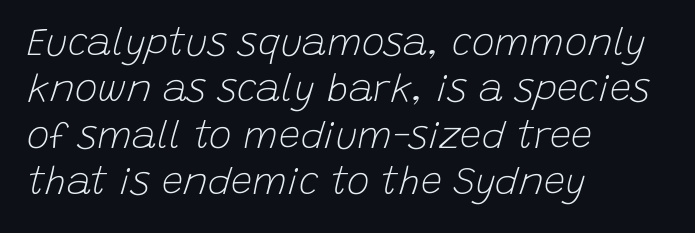
{"italic": "yes", "lean": "right", "slant_degrees": 15, "bold": "no", "weight": "light", "width": "normal", "stroke_contrast": "low", "x_height": "large", "monospaced": "no", "underline": "no", "align": "left", "line_spacing_ratio": 1.22, "letter_spacing": "normal", "letter_spacing_em": 0.0, "glyph_px": 38}
